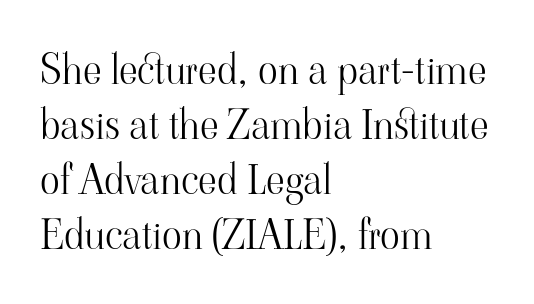
Q: Is the text bold? A: No.
Q: Is the text italic (slanted)? A: No, it is upright.
Q: Is the typeface a serif or a sans-serif typeface? A: Serif.
Q: Is the text underlined? A: No.
Q: How is the paragraph aligned? A: Left-aligned.
Q: Is the spacing between letters normal or unusually wide? A: Normal.
Q: Is the spacing between lines tight, normal or loose? A: Normal.
Q: Width (condensed, normal, or wide)? A: Normal.
Q: Stroke contrast? A: High.
Q: x-height? A: Small.
Q: Monospaced? A: No.
